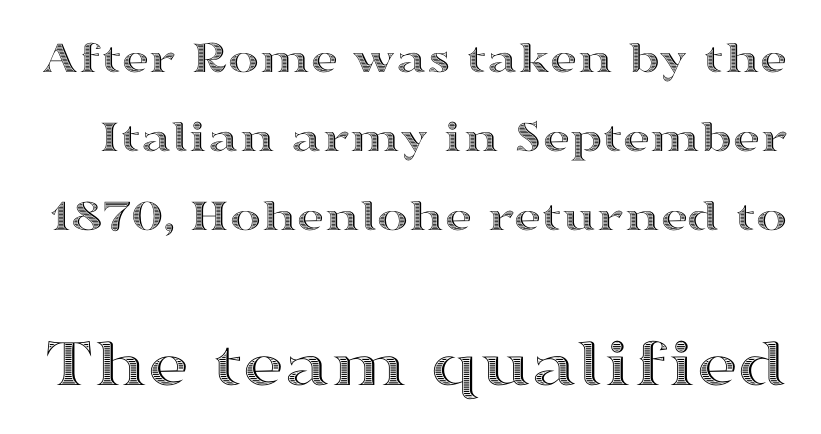
{"italic": "no", "width": "wide", "x_height": "medium", "monospaced": "no", "underline": "no", "line_spacing": "normal", "line_spacing_ratio": 1.68, "letter_spacing": "normal", "letter_spacing_em": 0.0, "larger_block": "second", "size_ratio": 1.51, "glyph_px": 71}
